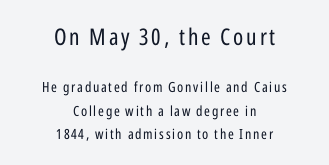
A quiet, ordinary-to-light weight characterises the typeface. The zone under the glyphs is completely vacant. The whitespace from short lines is split evenly between both sides. Type size steps down from the first block to the second. Does the leading feel generous? No, just average. It's the straight-up-and-down kind of type.
